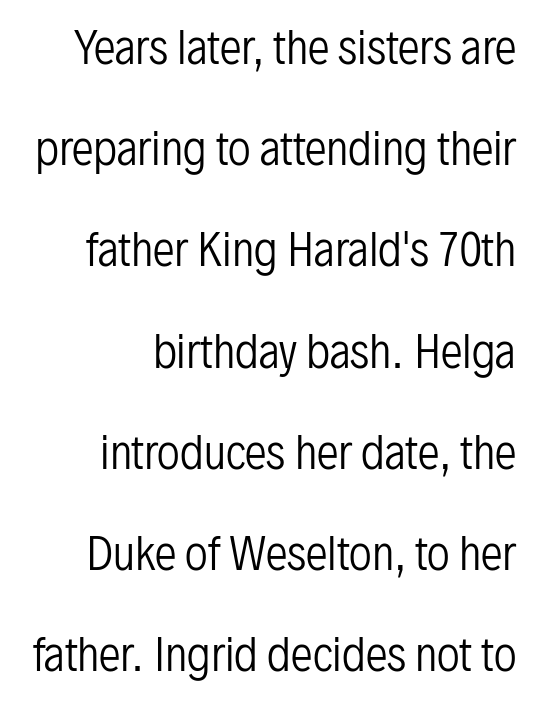
{"serif": "no", "italic": "no", "bold": "no", "weight": "regular", "width": "condensed", "stroke_contrast": "low", "x_height": "medium", "monospaced": "no", "underline": "no", "align": "right", "line_spacing": "loose", "line_spacing_ratio": 2.3, "letter_spacing": "normal", "letter_spacing_em": 0.0, "glyph_px": 44}
